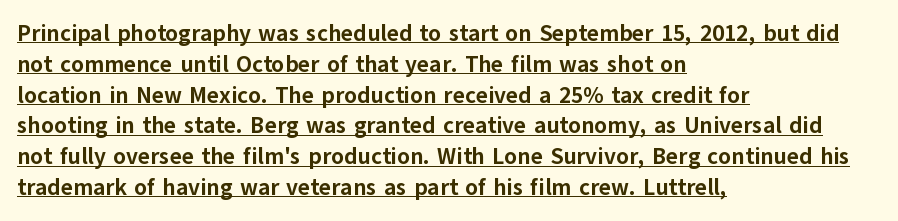
Q: Is the text bold? A: Yes.
Q: Is the text italic (slanted)? A: No, it is upright.
Q: Is the text underlined? A: Yes.
Q: How is the paragraph aligned? A: Left-aligned.
Q: Is the spacing between letters normal or unusually wide? A: Normal.
Q: Is the spacing between lines tight, normal or loose? A: Normal.
